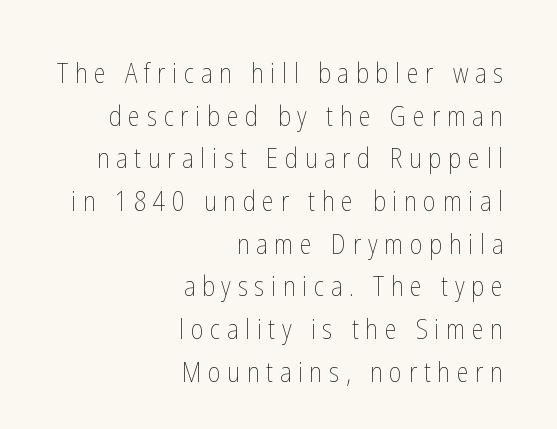
Q: Is the text bold? A: No.
Q: Is the text italic (slanted)? A: No, it is upright.
Q: Is the text underlined? A: No.
Q: How is the paragraph aligned? A: Right-aligned.
Q: Is the spacing between letters normal or unusually wide? A: Unusually wide.
Q: Is the spacing between lines tight, normal or loose? A: Normal.
